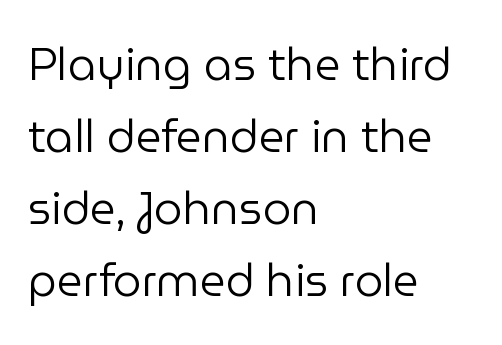
{"serif": "no", "italic": "no", "bold": "no", "weight": "regular", "width": "normal", "stroke_contrast": "low", "x_height": "medium", "monospaced": "no", "underline": "no", "align": "left", "line_spacing": "normal", "line_spacing_ratio": 1.6, "letter_spacing": "normal", "letter_spacing_em": 0.0, "glyph_px": 45}
